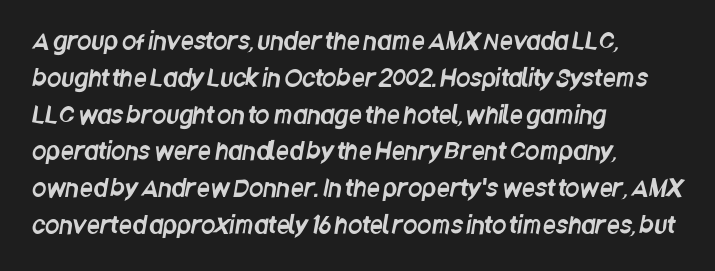
The image shows 23 px text type; set left-aligned, normal line spacing (1.6x), normal letter spacing, not underlined.
